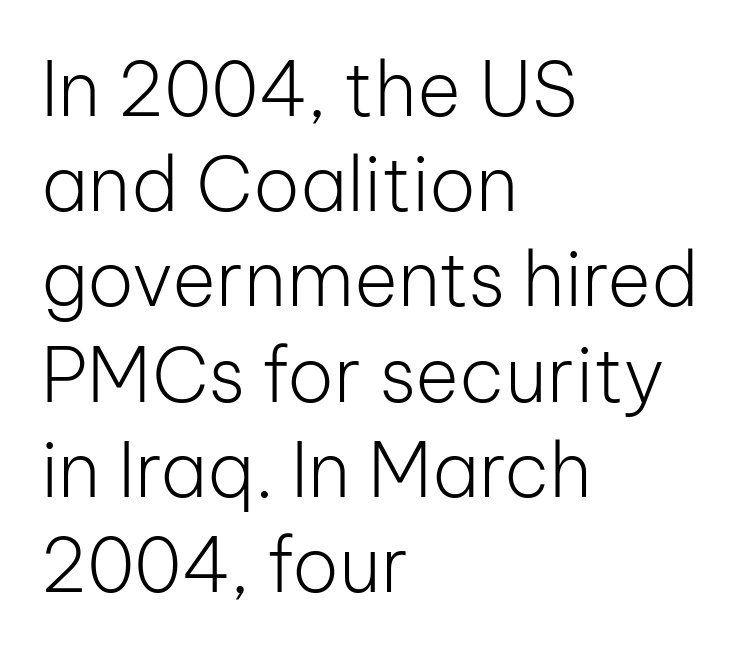
Q: Is the text bold? A: No.
Q: Is the text italic (slanted)? A: No, it is upright.
Q: Is the typeface a serif or a sans-serif typeface? A: Sans-serif.
Q: Is the text underlined? A: No.
Q: How is the paragraph aligned? A: Left-aligned.
Q: Is the spacing between letters normal or unusually wide? A: Normal.
Q: Is the spacing between lines tight, normal or loose? A: Normal.
Q: Width (condensed, normal, or wide)? A: Normal.
Q: Stroke contrast? A: Low.
Q: x-height? A: Medium.
Q: Monospaced? A: No.
